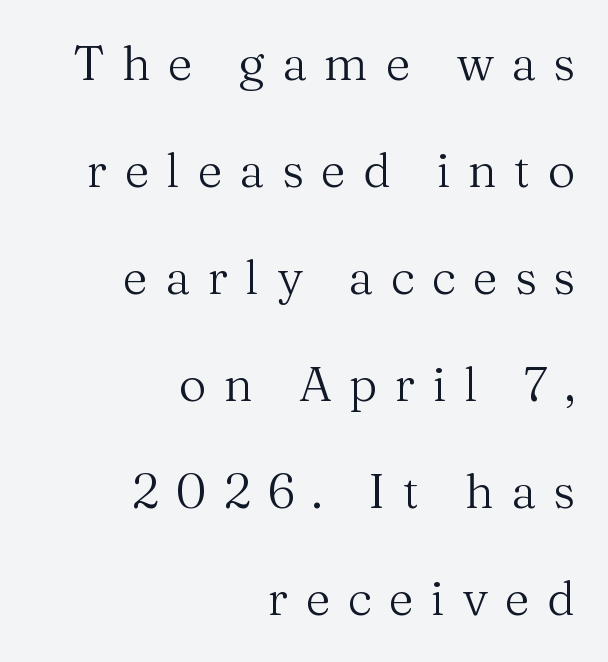
{"serif": "yes", "italic": "no", "bold": "no", "weight": "regular", "width": "normal", "stroke_contrast": "medium", "x_height": "medium", "monospaced": "no", "underline": "no", "align": "right", "line_spacing": "loose", "line_spacing_ratio": 2.23, "letter_spacing": "wide", "letter_spacing_em": 0.36, "glyph_px": 48}
